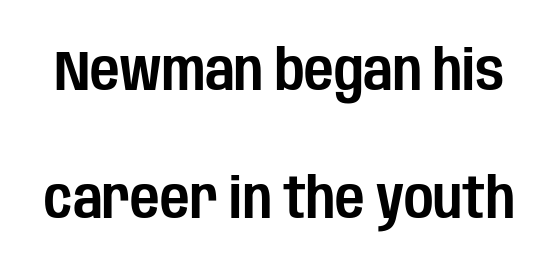
{"serif": "no", "italic": "no", "width": "condensed", "stroke_contrast": "low", "x_height": "large", "monospaced": "no", "underline": "no", "line_spacing": "loose", "line_spacing_ratio": 2.25, "letter_spacing": "normal", "letter_spacing_em": 0.0, "glyph_px": 57}
